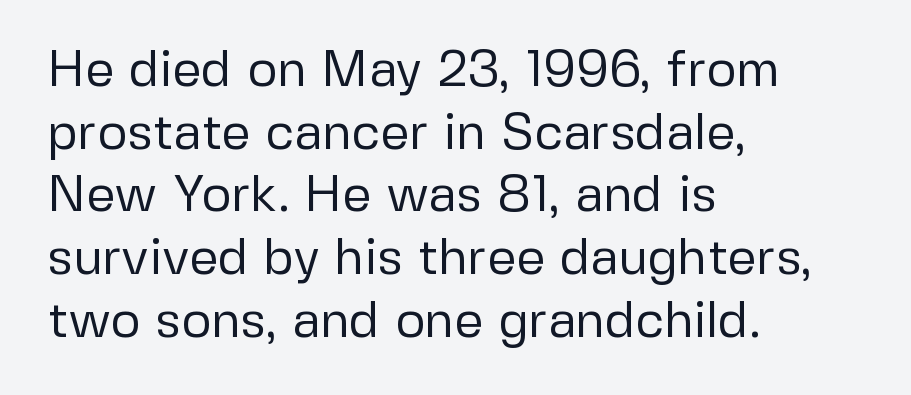
{"serif": "no", "italic": "no", "bold": "no", "weight": "regular", "width": "normal", "stroke_contrast": "low", "x_height": "medium", "monospaced": "no", "underline": "no", "align": "left", "line_spacing_ratio": 1.23, "letter_spacing": "normal", "letter_spacing_em": 0.0, "glyph_px": 51}
